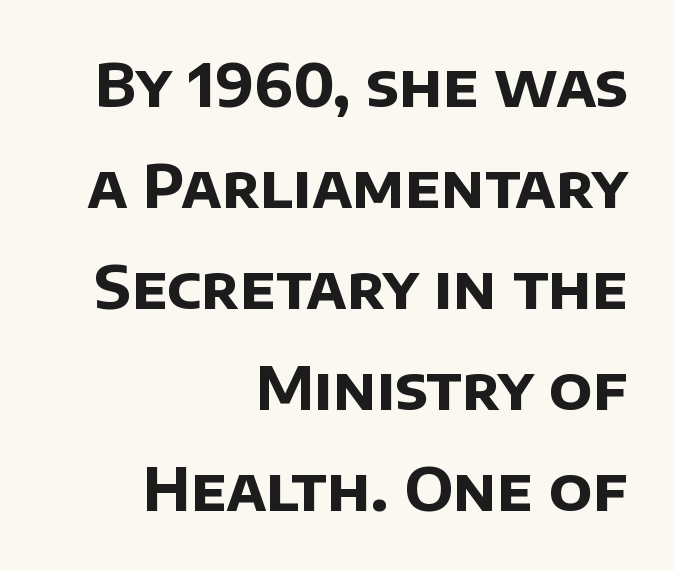
Each row of text sits above clean, open space. You could not count columns in this text — the font is proportionally spaced. The font family rendered here belongs to the sans-serif group. Summary of weight: heavy, a full bold. Right-aligned paragraph, ragged on the left.
